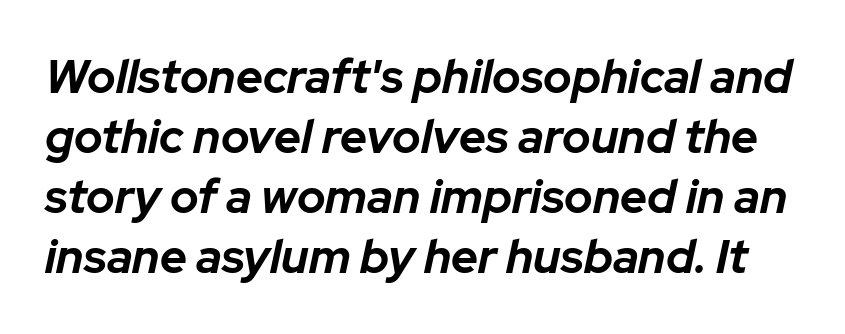
The area under the type is left untouched. You could not count columns in this text — the font is proportionally spaced. The lines sit at an ordinary, default distance from one another. Looking at the ascenders, they clearly lean. Tracking value appears to be zero — textbook default spacing.
